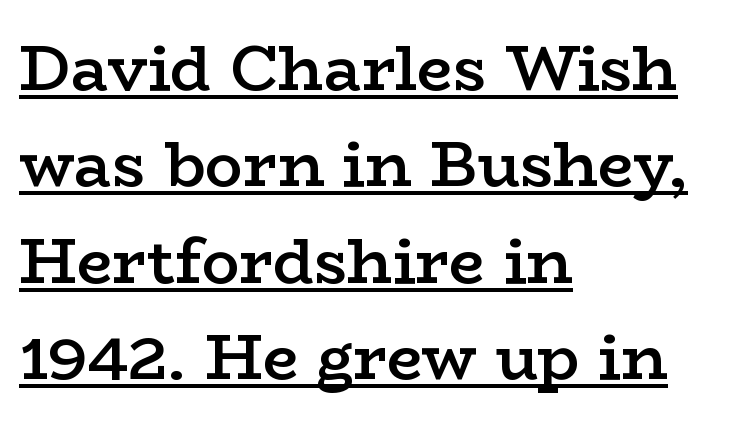
The image shows 63 px semibold, wide serif type, upright; set left-aligned, normal line spacing (1.53x), normal letter spacing, underlined; low stroke contrast and a medium x-height.
